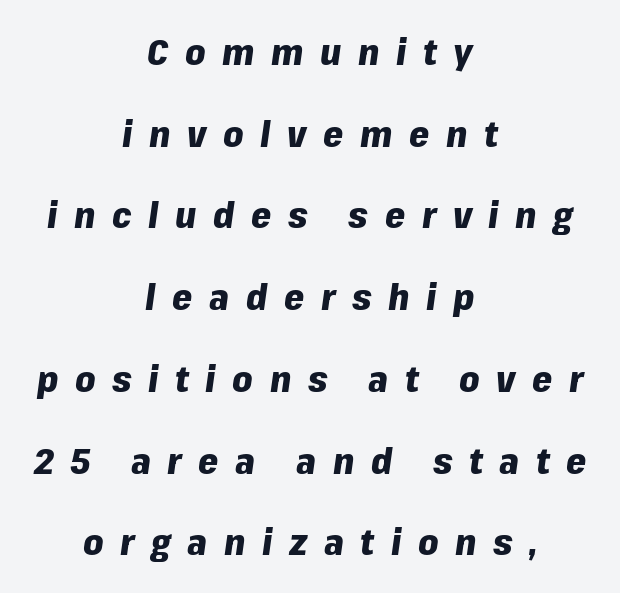
{"italic": "yes", "lean": "right", "slant_degrees": 8, "bold": "yes", "weight": "heavy", "width": "normal", "stroke_contrast": "low", "x_height": "medium", "monospaced": "no", "underline": "no", "align": "center", "line_spacing": "loose", "line_spacing_ratio": 2.27, "letter_spacing": "wide", "letter_spacing_em": 0.46, "glyph_px": 36}
